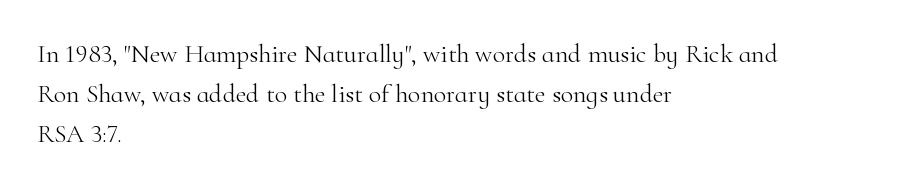
{"italic": "no", "bold": "no", "underline": "no", "align": "left", "line_spacing": "normal", "line_spacing_ratio": 1.54, "letter_spacing": "normal", "letter_spacing_em": 0.0, "glyph_px": 26}
